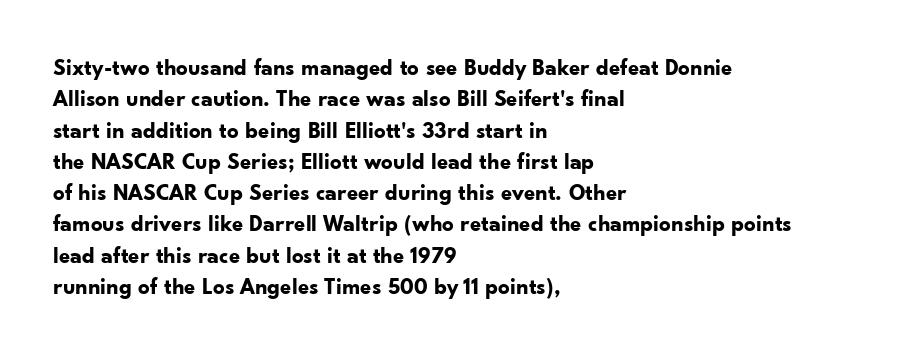
Q: Is the text bold? A: Yes.
Q: Is the text italic (slanted)? A: No, it is upright.
Q: Is the text underlined? A: No.
Q: How is the paragraph aligned? A: Left-aligned.
Q: Is the spacing between letters normal or unusually wide? A: Normal.
Q: Is the spacing between lines tight, normal or loose? A: Normal.
